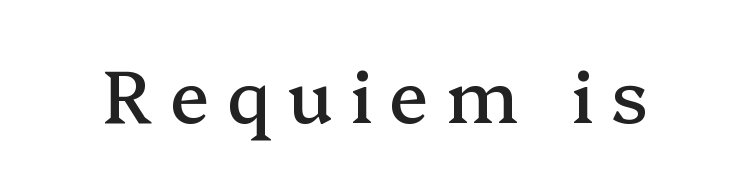
{"serif": "yes", "italic": "no", "width": "normal", "stroke_contrast": "medium", "x_height": "medium", "monospaced": "no", "underline": "no", "letter_spacing": "wide", "letter_spacing_em": 0.23, "glyph_px": 74}
